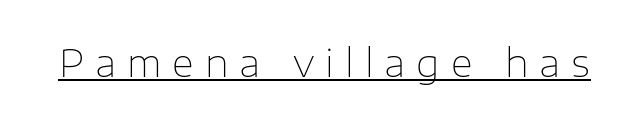
Quick note: not italic, upright. Here the designer chose a conventional face with non-uniform glyph widths. Examine the stroke ends and you'll find no serifs. Stroke mass is kept to a normal reading level or below.
